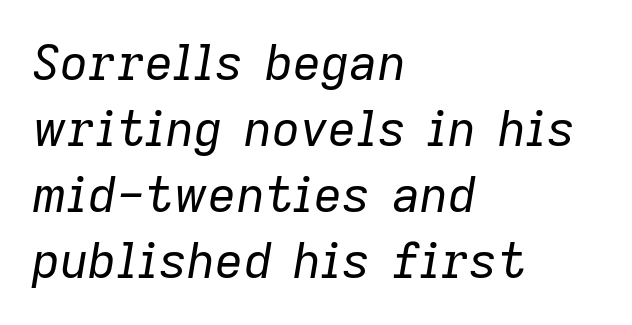
{"italic": "yes", "lean": "right", "slant_degrees": 9, "bold": "no", "weight": "regular", "width": "normal", "stroke_contrast": "low", "x_height": "medium", "monospaced": "no", "underline": "no", "align": "left", "line_spacing": "normal", "line_spacing_ratio": 1.35, "letter_spacing": "normal", "letter_spacing_em": 0.0, "glyph_px": 49}
